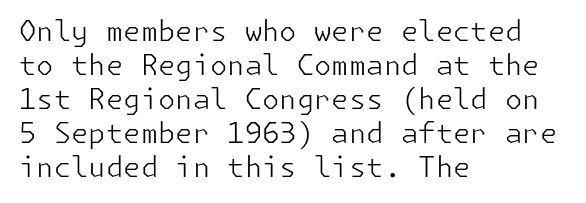
Q: Is the text bold? A: No.
Q: Is the text italic (slanted)? A: No, it is upright.
Q: Is the typeface a serif or a sans-serif typeface? A: Sans-serif.
Q: Is the text underlined? A: No.
Q: How is the paragraph aligned? A: Left-aligned.
Q: Is the spacing between letters normal or unusually wide? A: Normal.
Q: Width (condensed, normal, or wide)? A: Normal.
Q: Stroke contrast? A: Low.
Q: x-height? A: Medium.
